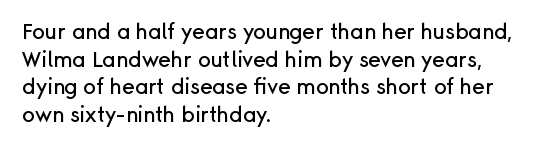
{"italic": "no", "underline": "no", "align": "left", "line_spacing": "normal", "line_spacing_ratio": 1.31, "letter_spacing": "normal", "letter_spacing_em": 0.0, "glyph_px": 21}
